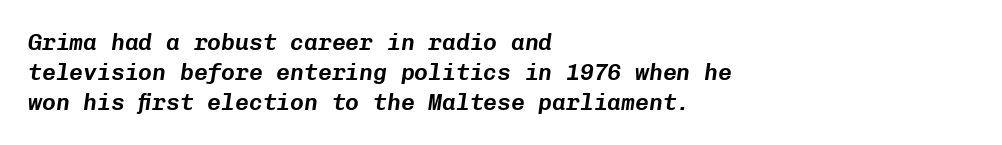
Q: Is the text italic (slanted)? A: Yes, it leans right by about 8 degrees.
Q: Is the text underlined? A: No.
Q: How is the paragraph aligned? A: Left-aligned.
Q: Is the spacing between letters normal or unusually wide? A: Normal.
Q: Is the spacing between lines tight, normal or loose? A: Normal.
